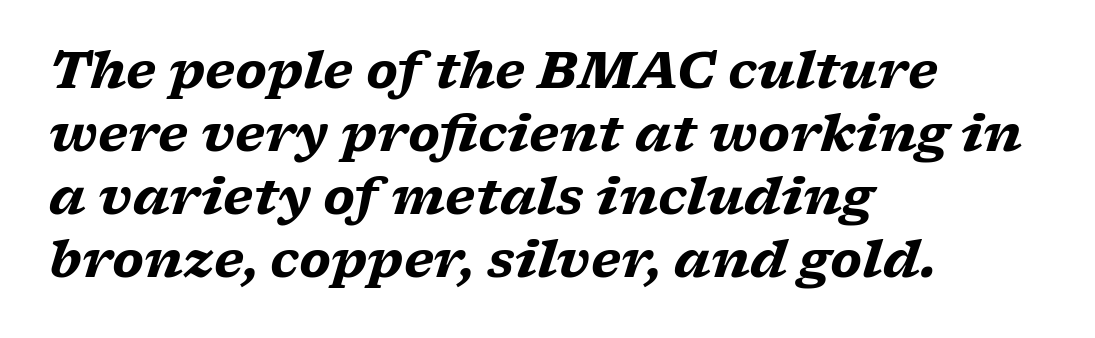
The image shows 50 px heavy, wide serif type, italic (leaning right); set left-aligned, normal line spacing (1.26x), normal letter spacing, not underlined; low stroke contrast and a medium x-height.
